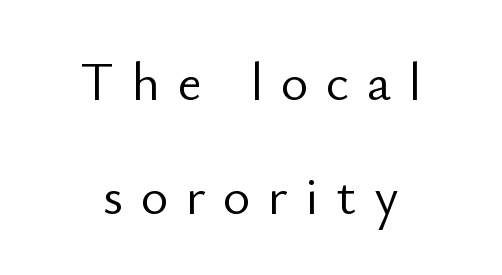
{"serif": "no", "italic": "no", "bold": "no", "weight": "light", "width": "normal", "stroke_contrast": "low", "x_height": "small", "monospaced": "no", "underline": "no", "align": "center", "line_spacing": "loose", "line_spacing_ratio": 2.16, "letter_spacing": "wide", "letter_spacing_em": 0.33, "glyph_px": 53}
